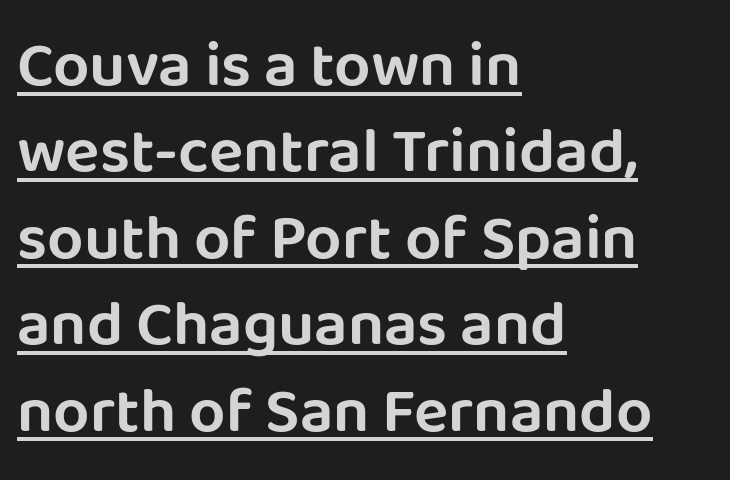
Each letter's strokes conclude bluntly, with no projecting serifs. Look at the tracking — it's just the regular setting, nothing added. What's the leading like? Ordinary, nothing unusual. This is roman type, the default non-slanted kind.
